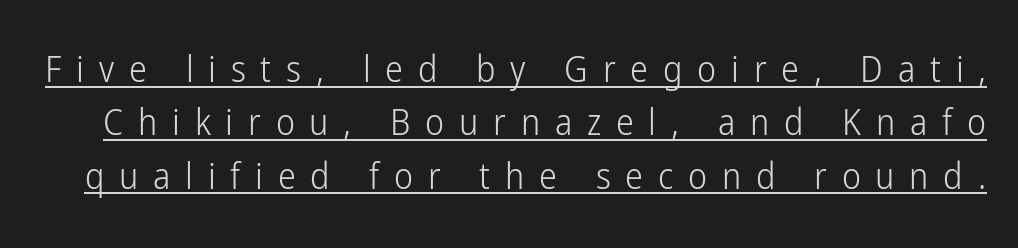
{"serif": "no", "italic": "no", "bold": "no", "weight": "light", "width": "condensed", "stroke_contrast": "low", "x_height": "medium", "monospaced": "no", "underline": "yes", "line_spacing": "normal", "line_spacing_ratio": 1.48, "letter_spacing": "wide", "letter_spacing_em": 0.41, "glyph_px": 36}
